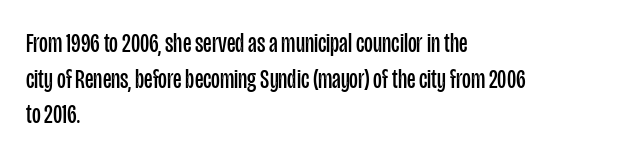
Q: Is the text bold? A: No.
Q: Is the text italic (slanted)? A: No, it is upright.
Q: Is the text underlined? A: No.
Q: How is the paragraph aligned? A: Left-aligned.
Q: Is the spacing between letters normal or unusually wide? A: Normal.
Q: Is the spacing between lines tight, normal or loose? A: Normal.
